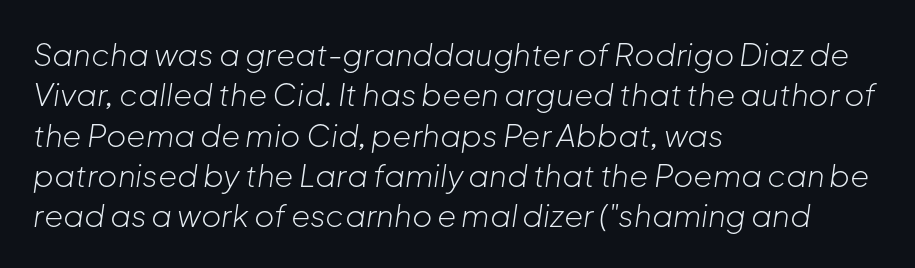
The image shows 31 px light type, italic (leaning right); set left-aligned, normal line spacing (1.3x), normal letter spacing, not underlined; low stroke contrast and a medium x-height.
